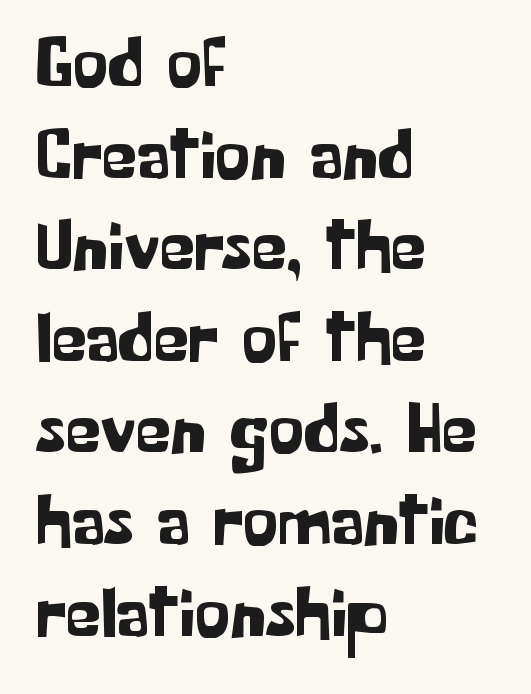
The image shows 71 px sans-serif type, upright; set left-aligned, normal line spacing (1.29x), normal letter spacing, not underlined; low stroke contrast and a medium x-height.
